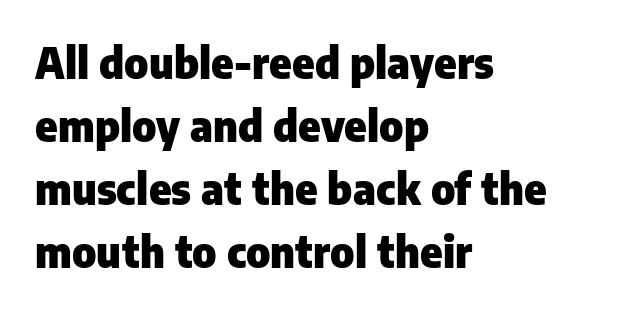
The specimen reads as upright at a glance. In terms of letterform style, serifs are entirely absent. The space between consecutive lines is moderate. In CSS terms this would be text-align: left. Has an underline been added? It has not.
